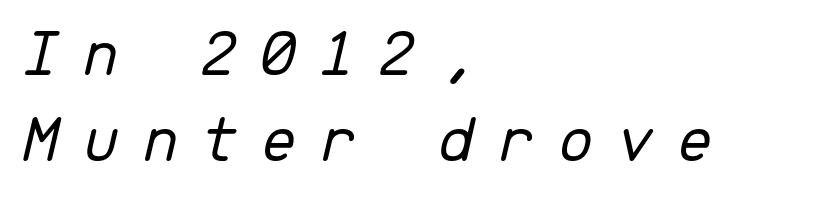
Q: Is the text bold? A: No.
Q: Is the text italic (slanted)? A: Yes, it leans right by about 13 degrees.
Q: Is the text underlined? A: No.
Q: How is the paragraph aligned? A: Left-aligned.
Q: Is the spacing between letters normal or unusually wide? A: Unusually wide.
Q: Is the spacing between lines tight, normal or loose? A: Normal.
Q: Width (condensed, normal, or wide)? A: Normal.
Q: Stroke contrast? A: Low.
Q: x-height? A: Medium.
Q: Monospaced? A: Yes.
